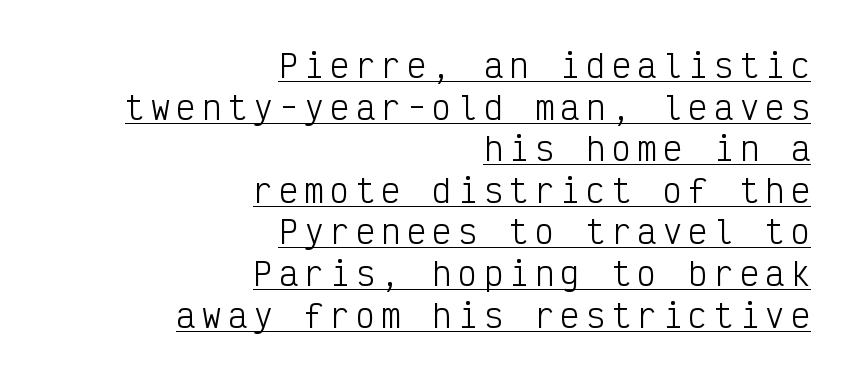
{"serif": "no", "italic": "no", "bold": "no", "weight": "light", "width": "condensed", "stroke_contrast": "low", "x_height": "medium", "monospaced": "yes", "underline": "yes", "align": "right", "line_spacing": "normal", "line_spacing_ratio": 1.3, "letter_spacing": "wide", "letter_spacing_em": 0.2, "glyph_px": 32}
